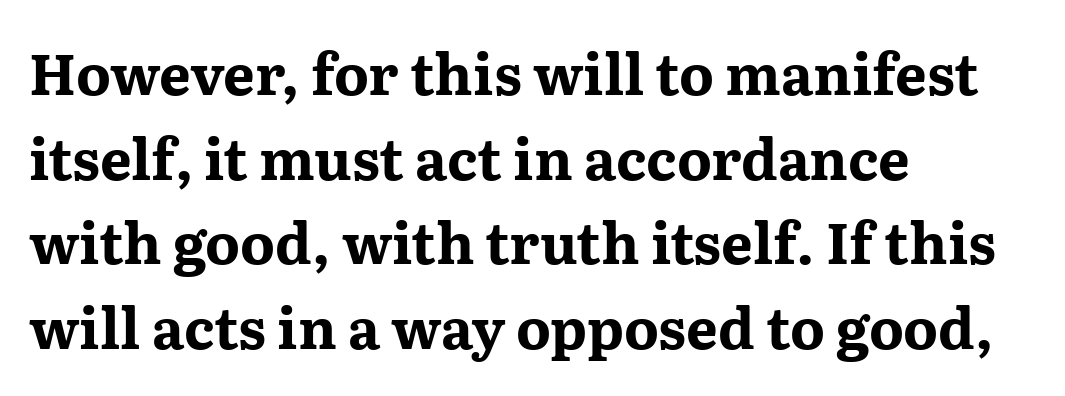
Weight: bold. Serifs: yes, visible at the terminals of the letterforms. Nobody drew a line under any word here. It's the straight-up-and-down kind of type. Is the block centered? No — it sits flush against the left margin. Regarding leading, the lines here are spaced in the standard way.
